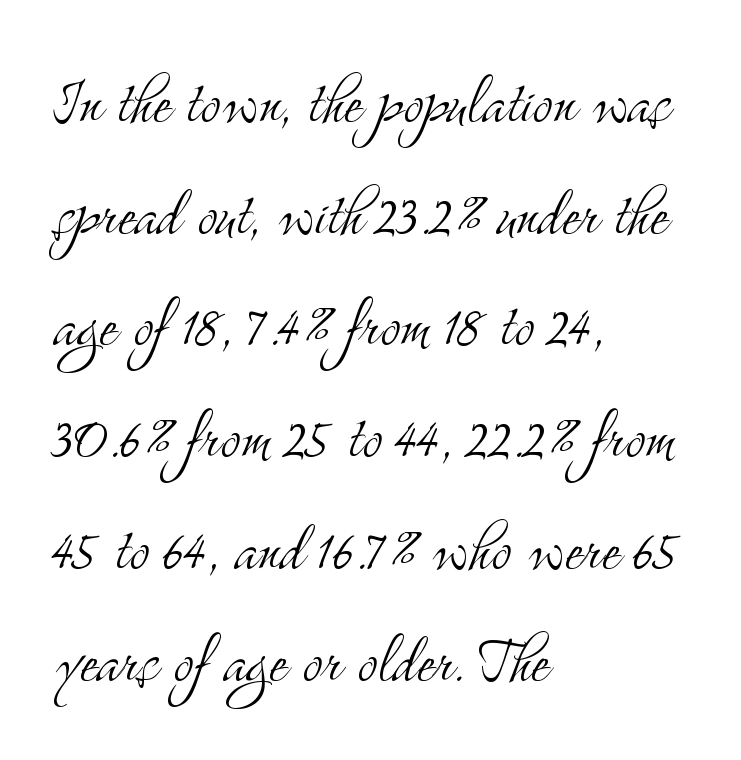
The image shows 76 px light, condensed serif type; set left-aligned, normal line spacing (1.47x), normal letter spacing, not underlined; medium stroke contrast and a small x-height.
